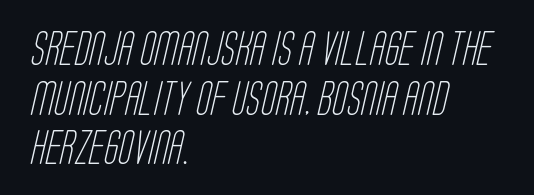
Q: Is the text bold? A: No.
Q: Is the typeface a serif or a sans-serif typeface? A: Sans-serif.
Q: Is the text underlined? A: No.
Q: How is the paragraph aligned? A: Left-aligned.
Q: Is the spacing between letters normal or unusually wide? A: Normal.
Q: Is the spacing between lines tight, normal or loose? A: Normal.
Q: Width (condensed, normal, or wide)? A: Condensed.
Q: Stroke contrast? A: Low.
Q: x-height? A: Large.
Q: Monospaced? A: No.
